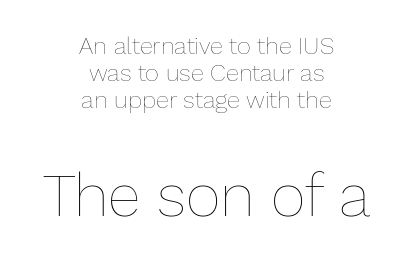
{"italic": "no", "bold": "no", "weight": "thin", "width": "normal", "stroke_contrast": "low", "x_height": "medium", "monospaced": "no", "underline": "no", "align": "center", "line_spacing": "tight", "line_spacing_ratio": 1.12, "letter_spacing": "normal", "letter_spacing_em": 0.0, "larger_block": "second", "size_ratio": 2.5, "glyph_px": 60}
